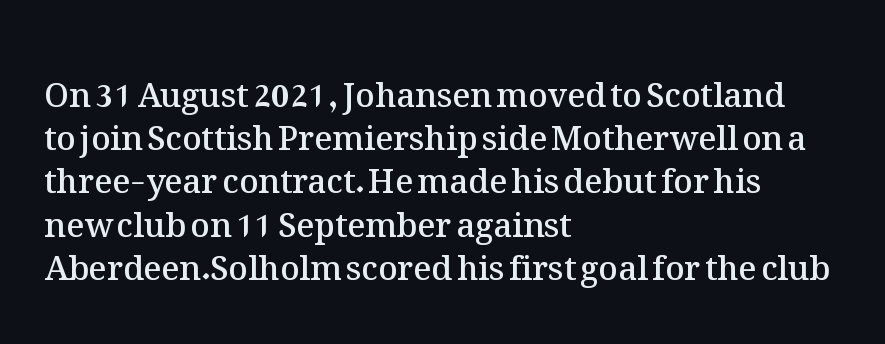
Lines of text with bare space underneath. Italic: no, the glyphs are upright roman. No extra tracking has been applied to these lines. This sample is left-justified, so line endings fall wherever the words run out. This sample has the flowing, uneven cadence of proportional lettering.
